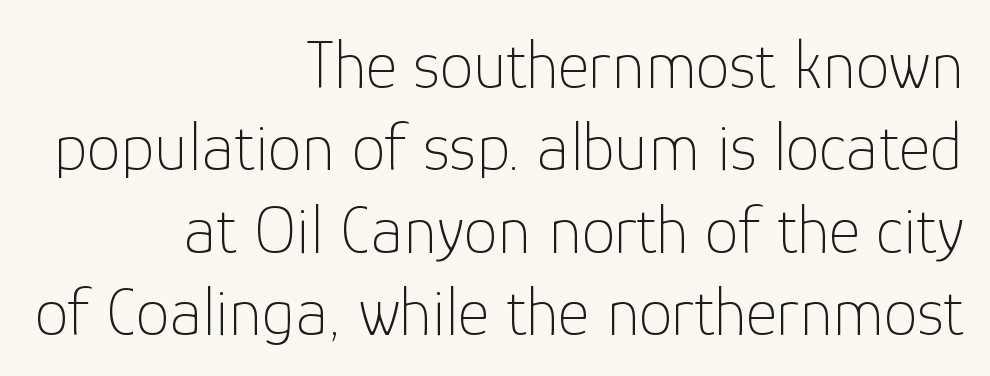
Letters have the restrained weight of plain body copy at most. Is this a sans? Yes — the strokes have no serifs. Visually the block forms a straight wall on the right and a jagged coastline on the left. Do the characters align in a grid? No, the font is proportional. If you drew a line through each stem, it would be perfectly vertical.
